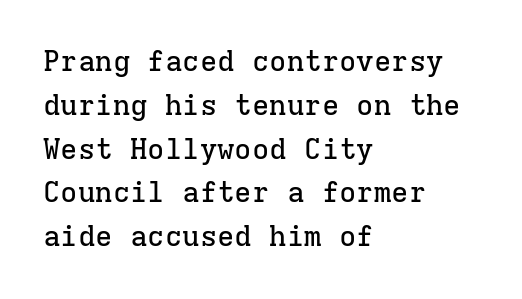
The image shows 29 px serif type, upright, monospaced; set left-aligned, normal line spacing (1.51x), normal letter spacing, not underlined; low stroke contrast and a medium x-height.
